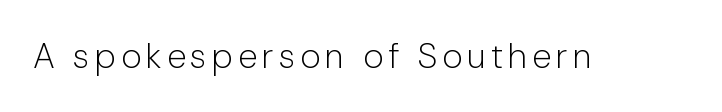
{"serif": "no", "italic": "no", "bold": "no", "weight": "light", "width": "normal", "stroke_contrast": "low", "x_height": "medium", "monospaced": "no", "underline": "no", "glyph_px": 35}
